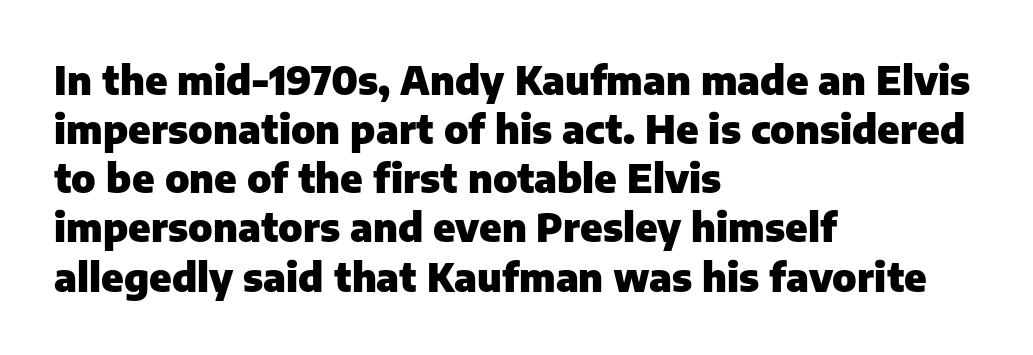
Q: Is the text bold? A: Yes.
Q: Is the text italic (slanted)? A: No, it is upright.
Q: Is the typeface a serif or a sans-serif typeface? A: Sans-serif.
Q: Is the text underlined? A: No.
Q: How is the paragraph aligned? A: Left-aligned.
Q: Is the spacing between letters normal or unusually wide? A: Normal.
Q: Is the spacing between lines tight, normal or loose? A: Normal.
Q: Width (condensed, normal, or wide)? A: Normal.
Q: Stroke contrast? A: Low.
Q: x-height? A: Medium.
Q: Monospaced? A: No.
